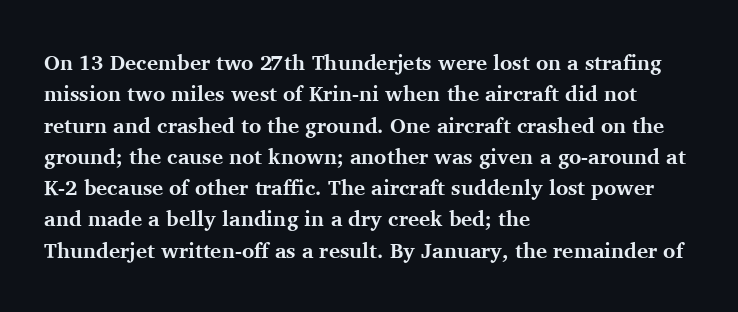
The image shows 21 px bold type, upright; set left-aligned, normal line spacing (1.49x), normal letter spacing, not underlined.
